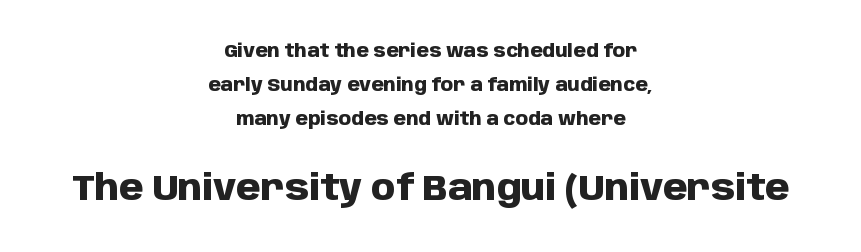
{"serif": "no", "italic": "no", "bold": "yes", "weight": "heavy", "width": "normal", "stroke_contrast": "low", "x_height": "large", "monospaced": "no", "underline": "no", "align": "center", "line_spacing_ratio": 1.89, "letter_spacing": "normal", "letter_spacing_em": 0.0, "larger_block": "second", "size_ratio": 1.94, "glyph_px": 35}
